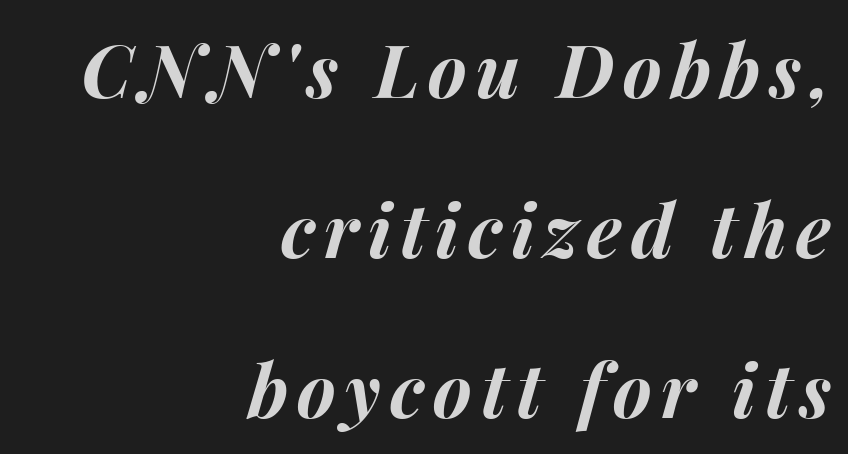
{"italic": "yes", "lean": "right", "slant_degrees": 15, "bold": "yes", "weight": "bold", "width": "normal", "stroke_contrast": "medium", "x_height": "medium", "monospaced": "no", "underline": "no", "align": "right", "line_spacing": "loose", "line_spacing_ratio": 2.16, "glyph_px": 74}
